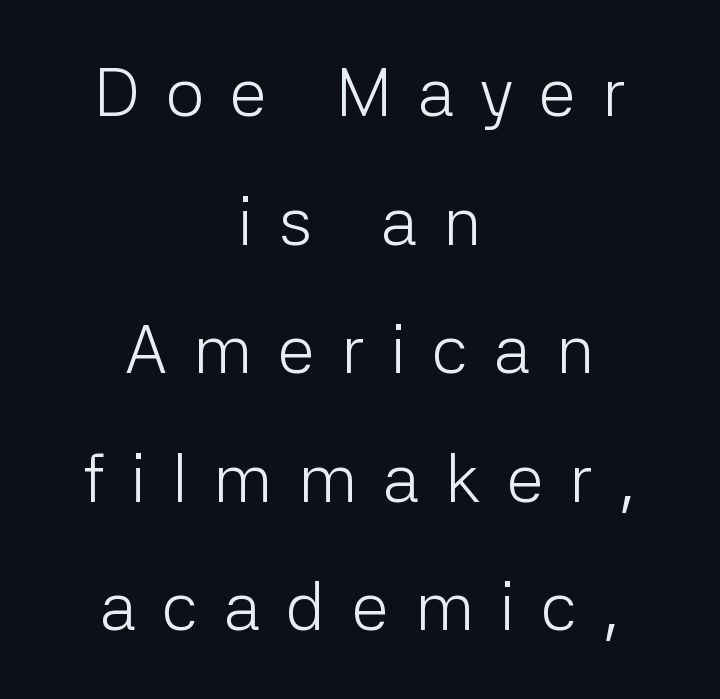
The image shows 68 px light sans-serif type, upright; set centered, line spacing 1.89x, unusually wide letter spacing (+0.38 em), not underlined; low stroke contrast and a medium x-height.
